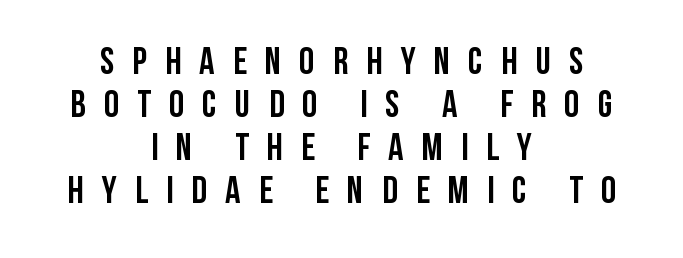
{"serif": "no", "italic": "no", "bold": "yes", "weight": "semibold", "width": "condensed", "stroke_contrast": "low", "x_height": "large", "monospaced": "no", "underline": "no", "align": "center", "line_spacing": "tight", "line_spacing_ratio": 1.13, "letter_spacing": "wide", "letter_spacing_em": 0.48, "glyph_px": 38}
